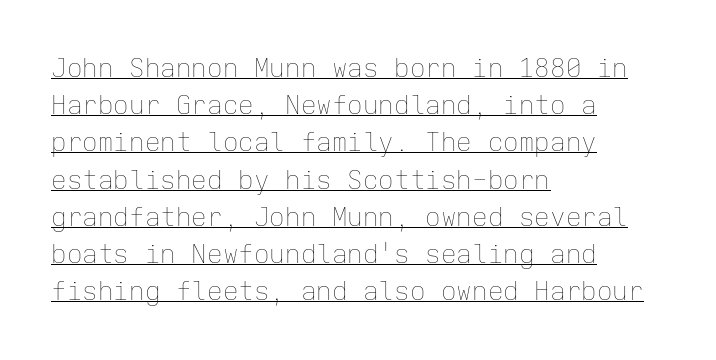
Summary of weight: not heavy and not bold. The type sits square on the baseline with zero lean. Tracking here is standard; glyphs follow each other at the usual distance. The glyphs are accompanied by a horizontal stroke just below them. Leftover space on each line is placed entirely after the last word.
